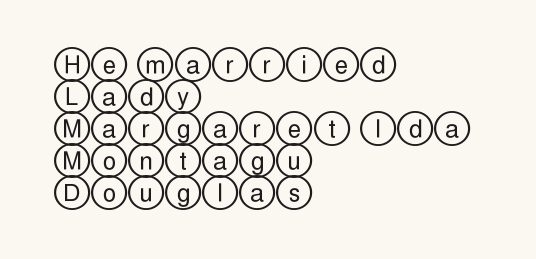
Q: Is the text italic (slanted)? A: No, it is upright.
Q: Is the text underlined? A: No.
Q: How is the paragraph aligned? A: Left-aligned.
Q: Is the spacing between letters normal or unusually wide? A: Normal.
Q: Is the spacing between lines tight, normal or loose? A: Normal.
